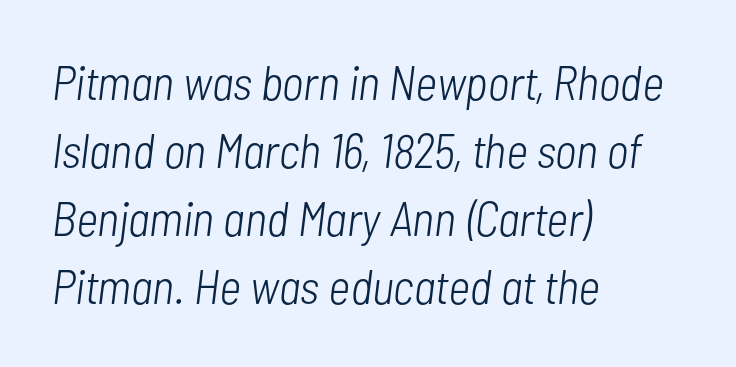
The vertical gap from one line to the next is medium. Looks like regular typesetting: each glyph gets only the width it needs. Compared with typical body copy, the letter spacing here is the same. The zone under the glyphs is completely vacant.
